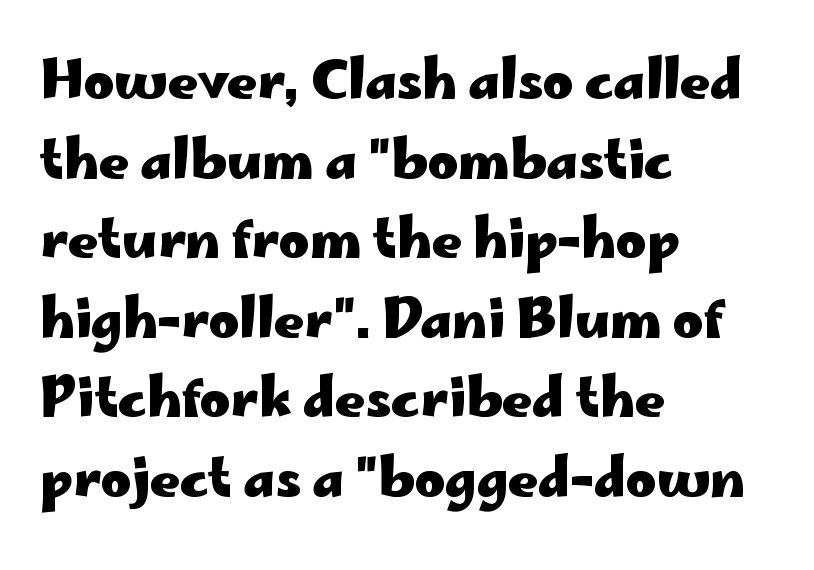
Is this a fixed-width face? No — the glyphs have proportional, varying widths. Is there any slant? The stems are plumb. Lines of text with bare space underneath. The strokes are fattened all the way to bold. The passage shown stacks its lines at a standard gap. Grotesque or geometric, the face here clearly has no serifs.
